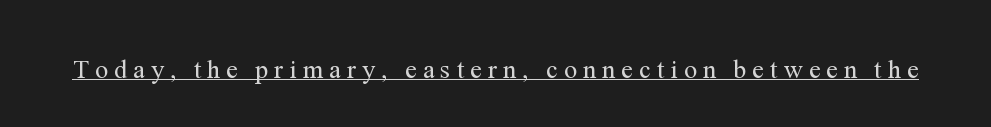
{"italic": "no", "bold": "no", "underline": "yes", "letter_spacing": "wide", "letter_spacing_em": 0.24, "glyph_px": 26}
